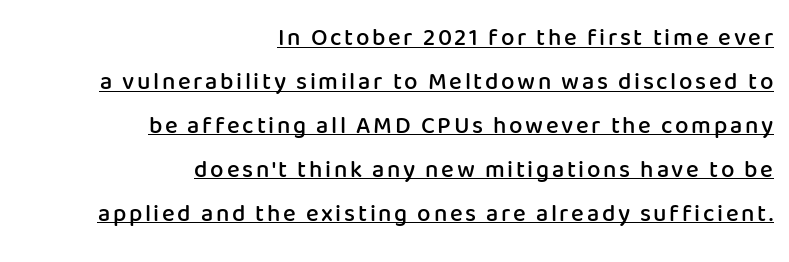
The image shows 24 px text type, upright; set right-aligned, line spacing 1.83x, underlined.
